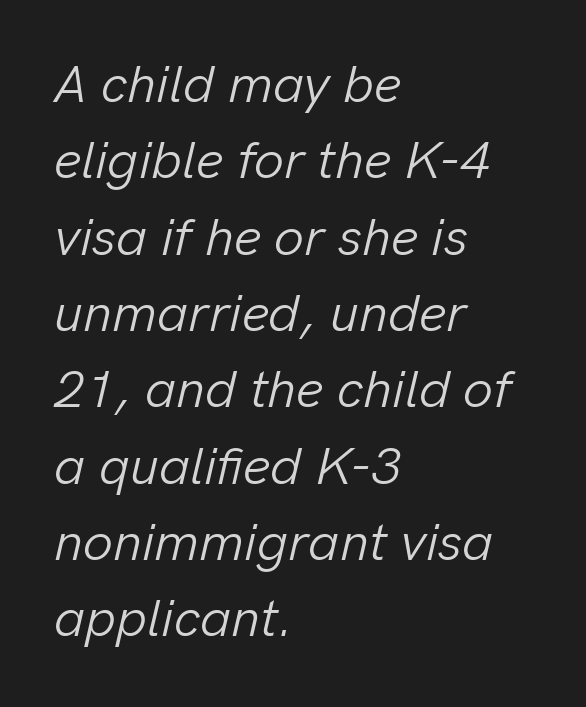
The image shows 53 px light type, italic (leaning right); set left-aligned, normal line spacing (1.44x), normal letter spacing, not underlined; low stroke contrast and a medium x-height.
